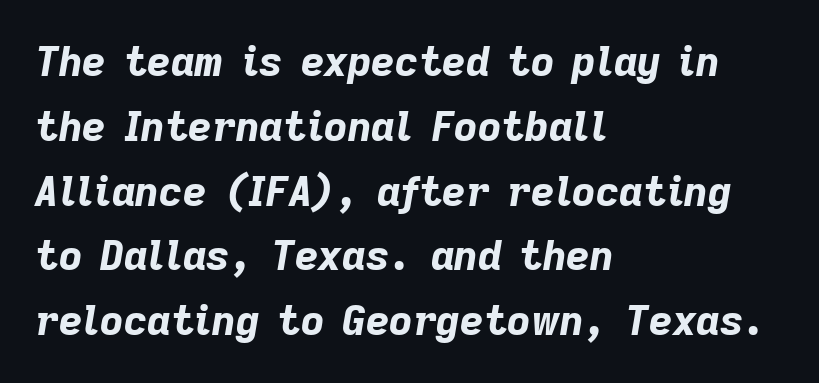
Nobody touched the tracking dial on this one. Slanted lettering throughout. Decoration check: the copy has no underline. A normal amount of white space separates one row of letters from the next. The paragraph shown leans on its left margin.
